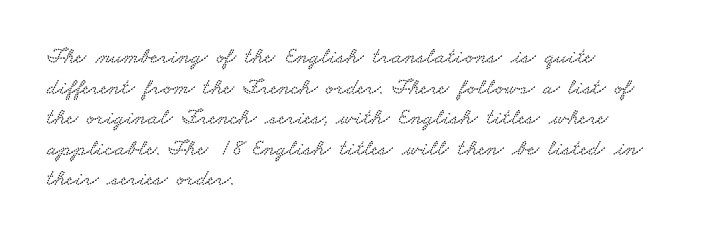
Just letters on the line, the space beneath them empty. Horizontal bands of white between lines are of average thickness. The paragraph shown leans on its left margin. The gaps between neighbouring characters are ordinary and unremarkable.
